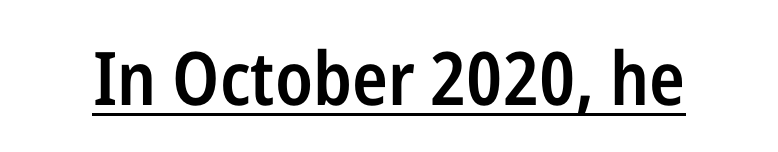
Q: Is the text bold? A: Semi-bold.
Q: Is the text italic (slanted)? A: No, it is upright.
Q: Is the typeface a serif or a sans-serif typeface? A: Sans-serif.
Q: Is the text underlined? A: Yes.
Q: Is the spacing between letters normal or unusually wide? A: Normal.
Q: Width (condensed, normal, or wide)? A: Condensed.
Q: Stroke contrast? A: Low.
Q: x-height? A: Medium.
Q: Monospaced? A: No.
